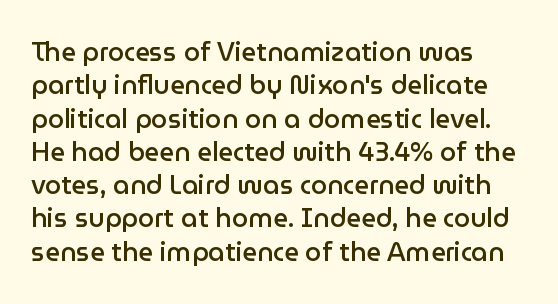
Q: Is the text bold? A: Semi-bold.
Q: Is the text italic (slanted)? A: No, it is upright.
Q: Is the text underlined? A: No.
Q: How is the paragraph aligned? A: Left-aligned.
Q: Is the spacing between letters normal or unusually wide? A: Normal.
Q: Is the spacing between lines tight, normal or loose? A: Normal.
